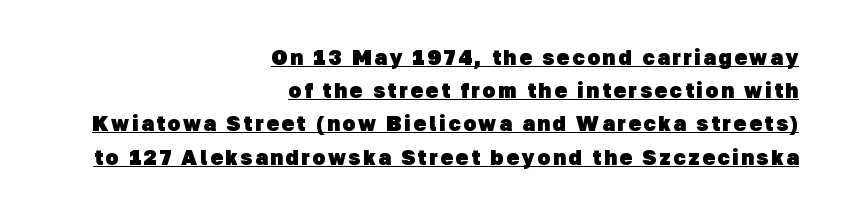
{"bold": "yes", "underline": "yes", "align": "right", "line_spacing": "normal", "line_spacing_ratio": 1.58, "glyph_px": 21}
